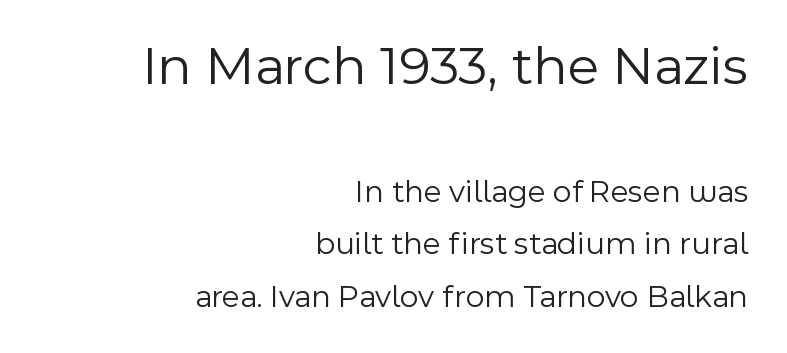
Each line ends at the same right margin while the left side varies. The passage shown is typed in a proportional face where columns would drift. The composition opens big and finishes small. Descenders are the only things crossing below the line. Summary of weight: not heavy and not bold. Each new line begins a customary step beneath the previous one.
